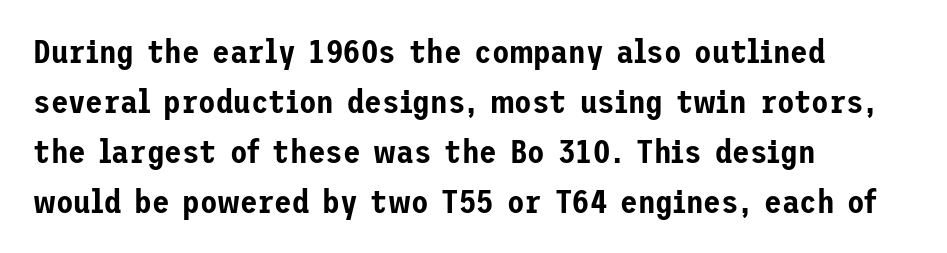
The image shows 32 px sans-serif type, upright; set left-aligned, normal line spacing (1.56x), normal letter spacing, not underlined; low stroke contrast and a medium x-height.
